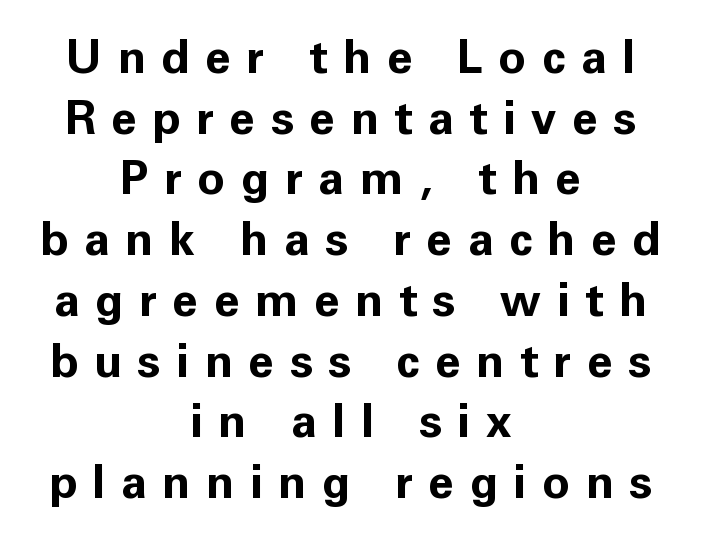
The rows are spaced the way most documents space them. This rendering uses center alignment, leaving both contours irregular but symmetric. In terms of letterspacing, this is a distinctly airy, spread setting. Thick stems and heavy bowls — unmistakably bold. Unlike a traditional serif, this face leaves its strokes unadorned.
